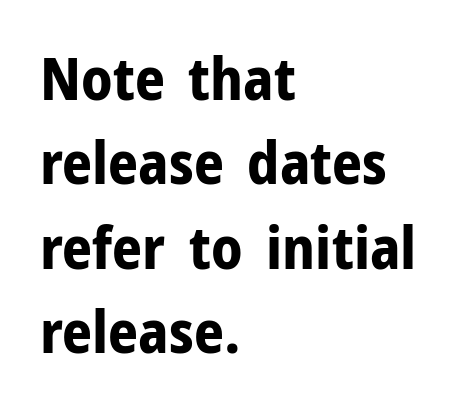
Q: Is the text bold? A: Yes.
Q: Is the text italic (slanted)? A: No, it is upright.
Q: Is the typeface a serif or a sans-serif typeface? A: Sans-serif.
Q: Is the text underlined? A: No.
Q: How is the paragraph aligned? A: Left-aligned.
Q: Is the spacing between letters normal or unusually wide? A: Normal.
Q: Is the spacing between lines tight, normal or loose? A: Normal.
Q: Width (condensed, normal, or wide)? A: Normal.
Q: Stroke contrast? A: Low.
Q: x-height? A: Medium.
Q: Monospaced? A: No.
